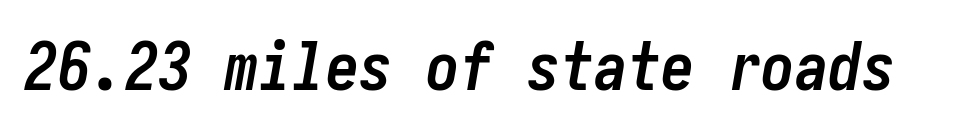
The image shows 67 px semibold, condensed type, italic (leaning right); set normal letter spacing, not underlined; low stroke contrast and a medium x-height.
